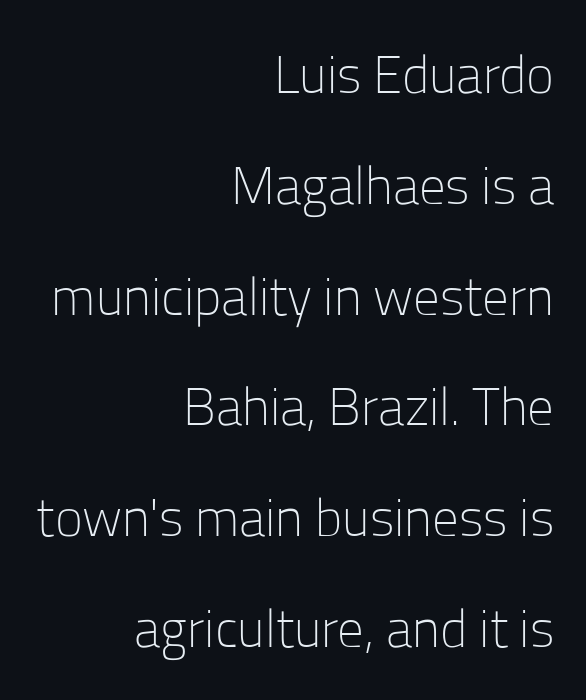
Think of a printed novel: that variable character pitch is what you see here. A bare baseline throughout the passage. Whoever set this chose breathing room over compactness in the vertical rhythm. This rendering uses right alignment, leaving the left contour irregular.
